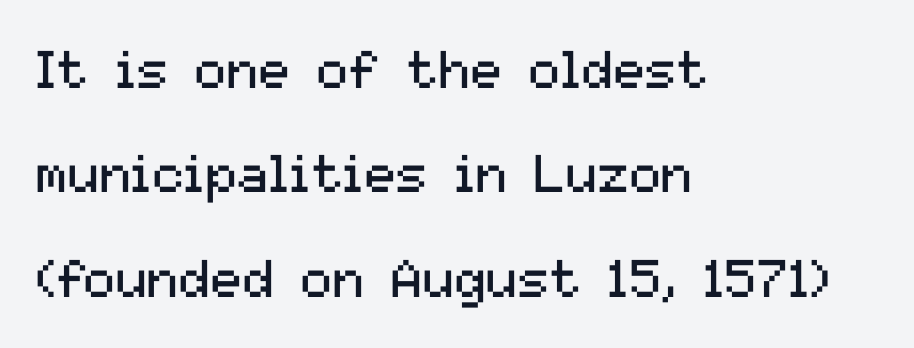
Q: Is the text bold? A: No.
Q: Is the text italic (slanted)? A: No, it is upright.
Q: Is the typeface a serif or a sans-serif typeface? A: Sans-serif.
Q: Is the text underlined? A: No.
Q: How is the paragraph aligned? A: Left-aligned.
Q: Is the spacing between letters normal or unusually wide? A: Normal.
Q: Is the spacing between lines tight, normal or loose? A: Loose.
Q: Width (condensed, normal, or wide)? A: Normal.
Q: Stroke contrast? A: Medium.
Q: x-height? A: Medium.
Q: Monospaced? A: No.
